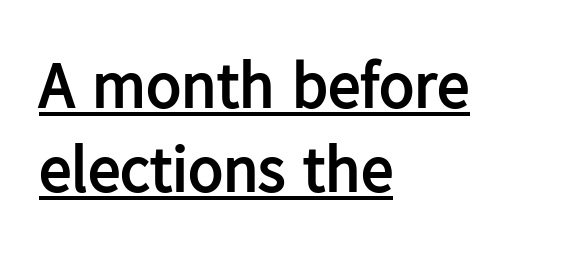
{"serif": "no", "italic": "no", "bold": "yes", "weight": "semibold", "width": "normal", "stroke_contrast": "low", "x_height": "medium", "monospaced": "no", "underline": "yes", "align": "left", "line_spacing": "normal", "line_spacing_ratio": 1.29, "letter_spacing": "normal", "letter_spacing_em": 0.0, "glyph_px": 65}
